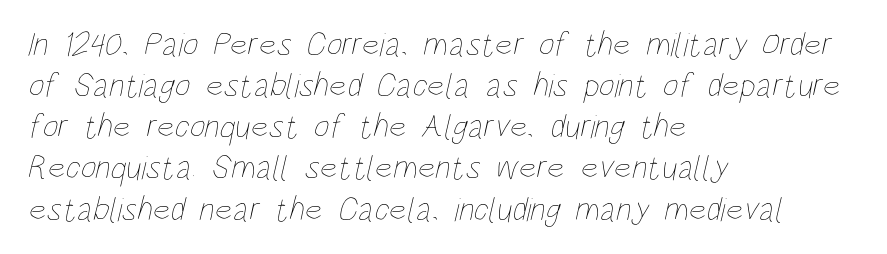
The image shows 34 px thin, condensed type; set left-aligned, line spacing 1.21x, normal letter spacing, not underlined; low stroke contrast and a large x-height.
